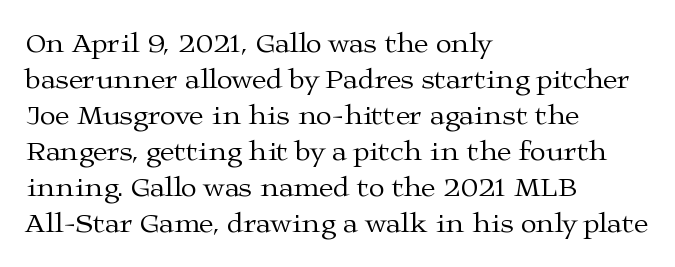
These lines are rendered in a variable-pitch font. Characters follow at the spacing the type designer built in. This rendering employs a face with finishing strokes, i.e., a serif. The cut favours lightness, reaching ordinary text weight at its darkest. The passage is arranged the way most books set body copy — flush left. Lines of text with bare space underneath.
